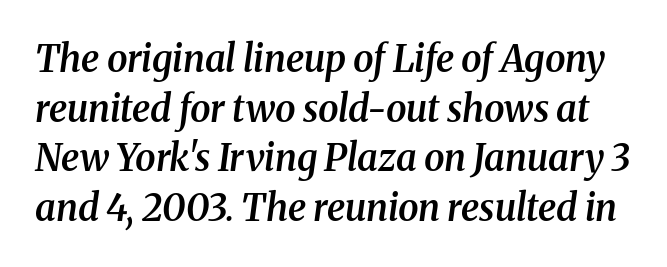
What kind of face is this? One with serifs. Semibold letterforms, between regular and bold. Standard letterfit; no display-style spreading of the glyphs. Is this a fixed-width face? No — the glyphs have proportional, varying widths. Normally led — the rows are evenly, conventionally spaced. Quick note: italic.
